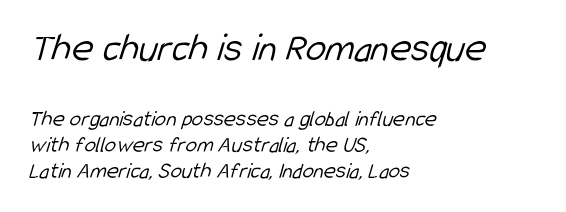
Q: Is the text bold? A: No.
Q: Is the typeface a serif or a sans-serif typeface? A: Sans-serif.
Q: Is the text underlined? A: No.
Q: How is the paragraph aligned? A: Left-aligned.
Q: Is the spacing between letters normal or unusually wide? A: Normal.
Q: Is the spacing between lines tight, normal or loose? A: Tight.
Q: Which block of text is set in a larger size, the first (top) or the second (bottom)? A: The first (top) one.
Q: Width (condensed, normal, or wide)? A: Condensed.
Q: Stroke contrast? A: Low.
Q: x-height? A: Medium.
Q: Monospaced? A: No.
